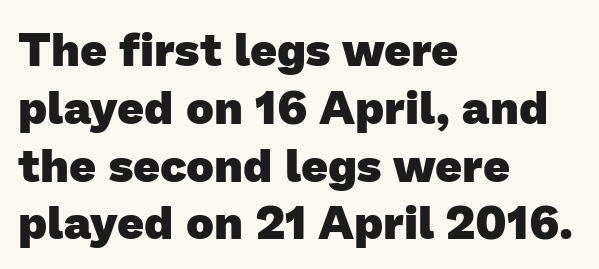
The text block is weighted toward the left margin, trailing off unevenly rightward. You'd pick this weight for a headline — it's a proper bold. Typographically, this falls in the sans-serif category. The tracking reads as untouched default to a designer's eye.
